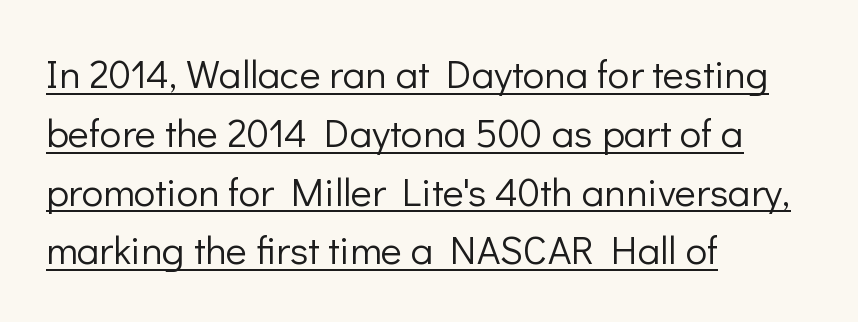
Ascenders rise straight up at ninety degrees. The letters advance in unequal steps, a hallmark of proportional type. Short and long lines alike share a common starting point at left. Standard letterfit; no display-style spreading of the glyphs. The rendering shows plain stroke endings on the letterforms — a sans-serif design.
